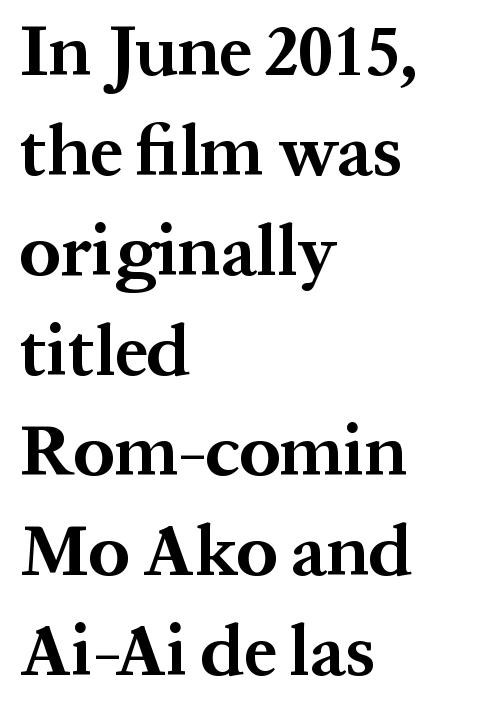
The image shows 72 px bold serif type, upright; set left-aligned, normal line spacing (1.39x), normal letter spacing, not underlined; medium stroke contrast and a medium x-height.
